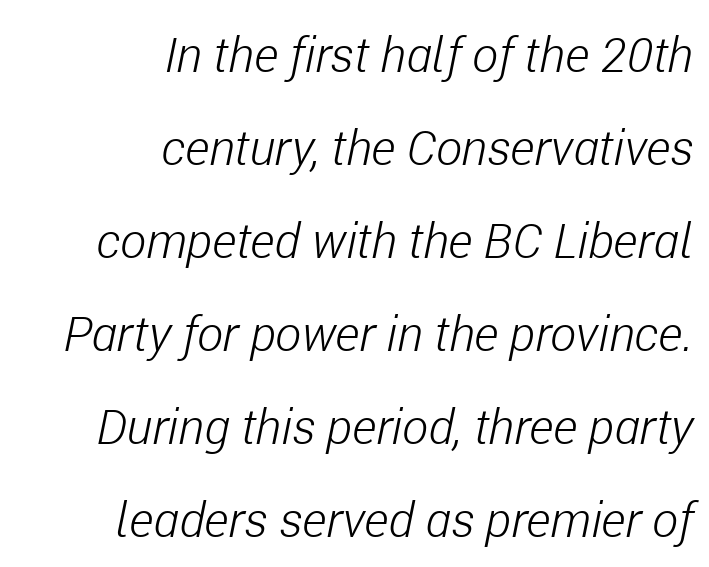
Q: Is the text bold? A: No.
Q: Is the text italic (slanted)? A: Yes, it leans right by about 11 degrees.
Q: Is the text underlined? A: No.
Q: How is the paragraph aligned? A: Right-aligned.
Q: Is the spacing between letters normal or unusually wide? A: Normal.
Q: Is the spacing between lines tight, normal or loose? A: Loose.
Q: Width (condensed, normal, or wide)? A: Condensed.
Q: Stroke contrast? A: Low.
Q: x-height? A: Medium.
Q: Monospaced? A: No.
